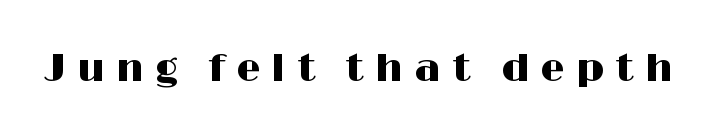
{"serif": "no", "italic": "no", "width": "wide", "stroke_contrast": "high", "x_height": "medium", "monospaced": "no", "underline": "no", "letter_spacing": "wide", "letter_spacing_em": 0.28, "glyph_px": 39}
